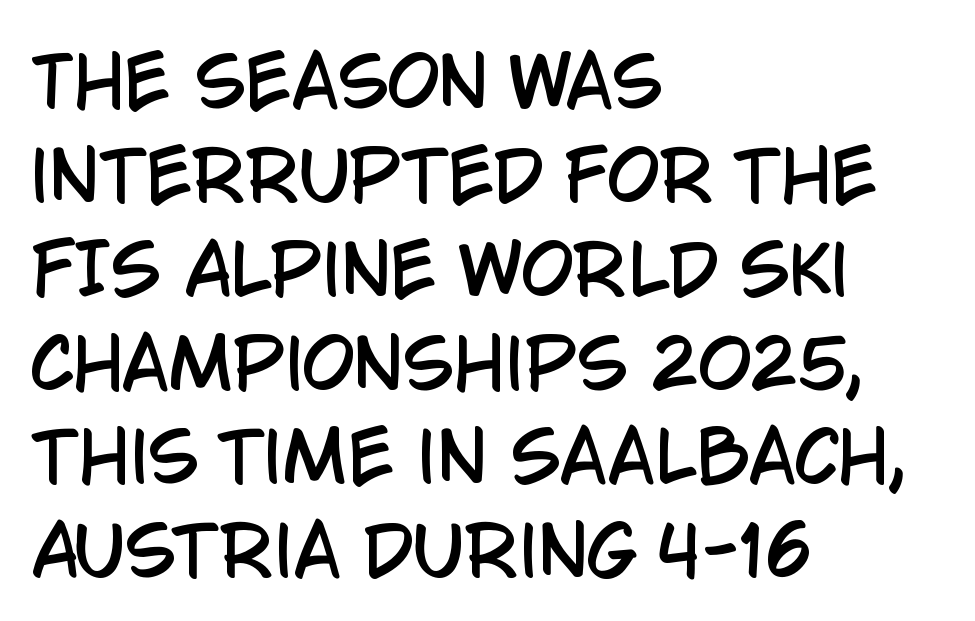
{"serif": "no", "italic": "no", "width": "condensed", "stroke_contrast": "low", "x_height": "large", "monospaced": "no", "underline": "no", "align": "left", "line_spacing": "normal", "line_spacing_ratio": 1.38, "letter_spacing": "normal", "letter_spacing_em": 0.0, "glyph_px": 68}
